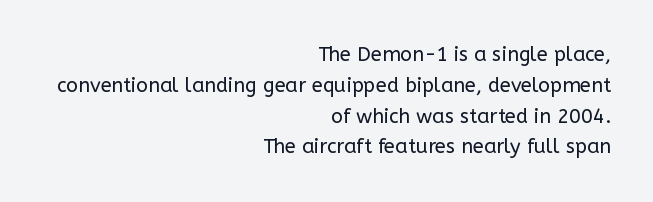
{"italic": "no", "bold": "no", "underline": "no", "align": "right", "line_spacing": "normal", "line_spacing_ratio": 1.54, "letter_spacing": "normal", "letter_spacing_em": 0.0, "glyph_px": 20}
